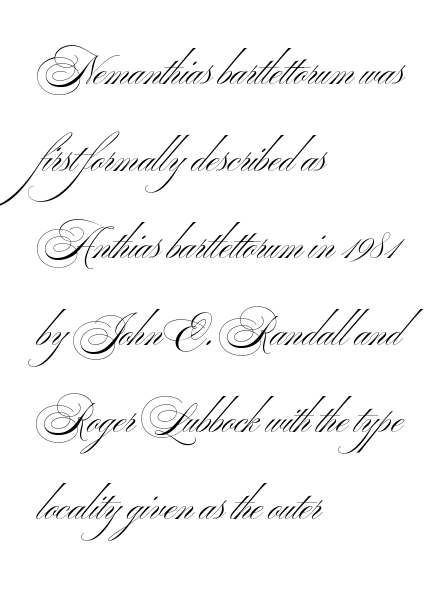
Q: Is the text bold? A: No.
Q: Is the text italic (slanted)? A: Yes.
Q: Is the typeface a serif or a sans-serif typeface? A: Sans-serif.
Q: Is the text underlined? A: No.
Q: How is the paragraph aligned? A: Left-aligned.
Q: Is the spacing between letters normal or unusually wide? A: Normal.
Q: Is the spacing between lines tight, normal or loose? A: Loose.
Q: Width (condensed, normal, or wide)? A: Wide.
Q: Stroke contrast? A: Medium.
Q: x-height? A: Small.
Q: Monospaced? A: No.
